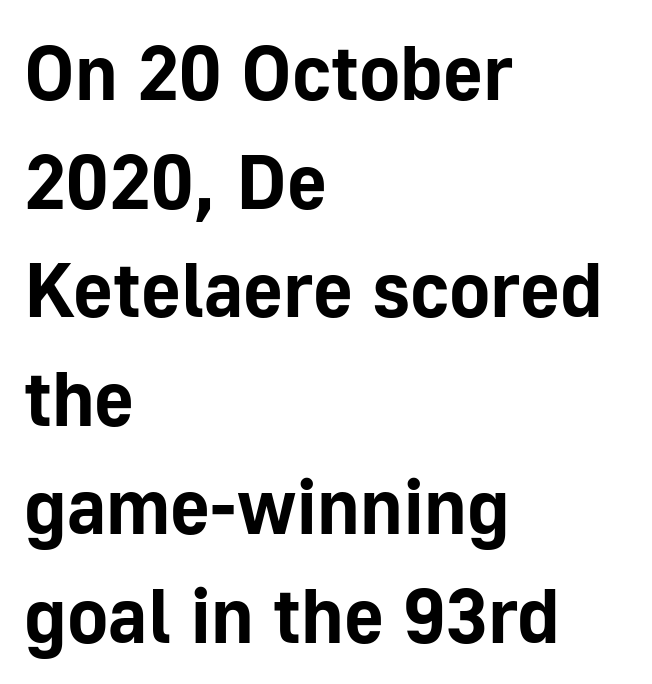
Q: Is the text bold? A: Yes.
Q: Is the text italic (slanted)? A: No, it is upright.
Q: Is the typeface a serif or a sans-serif typeface? A: Sans-serif.
Q: Is the text underlined? A: No.
Q: How is the paragraph aligned? A: Left-aligned.
Q: Is the spacing between letters normal or unusually wide? A: Normal.
Q: Is the spacing between lines tight, normal or loose? A: Normal.
Q: Width (condensed, normal, or wide)? A: Normal.
Q: Stroke contrast? A: Low.
Q: x-height? A: Medium.
Q: Monospaced? A: No.
